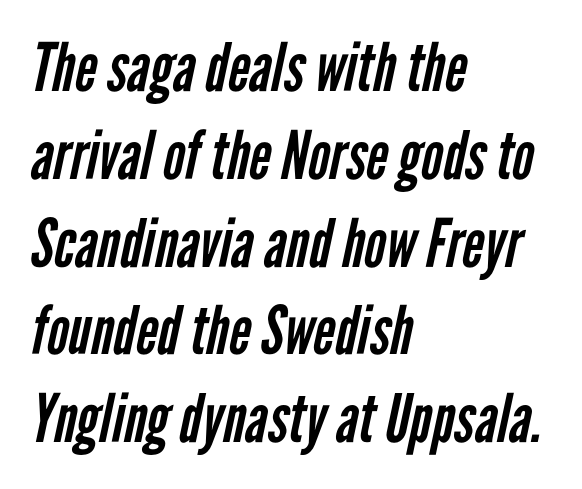
The image shows 67 px regular-weight, condensed sans-serif type; set left-aligned, normal line spacing (1.31x), normal letter spacing, not underlined; low stroke contrast and a medium x-height.
